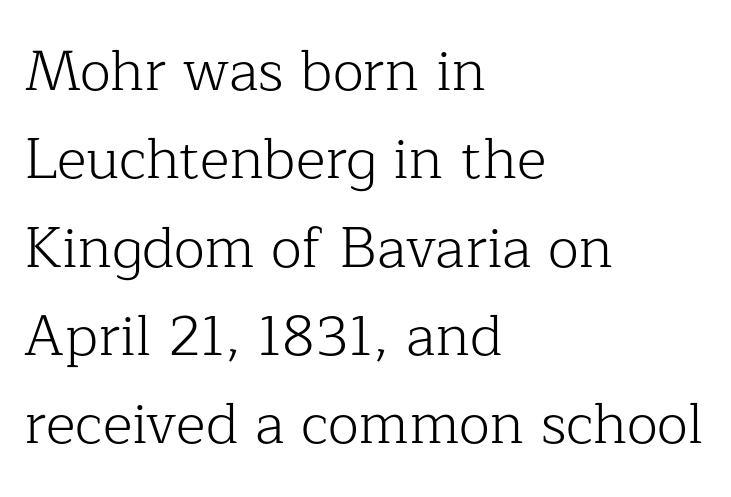
Q: Is the text bold? A: No.
Q: Is the text italic (slanted)? A: No, it is upright.
Q: Is the typeface a serif or a sans-serif typeface? A: Serif.
Q: Is the text underlined? A: No.
Q: How is the paragraph aligned? A: Left-aligned.
Q: Is the spacing between letters normal or unusually wide? A: Normal.
Q: Is the spacing between lines tight, normal or loose? A: Normal.
Q: Width (condensed, normal, or wide)? A: Normal.
Q: Stroke contrast? A: Low.
Q: x-height? A: Medium.
Q: Monospaced? A: No.
